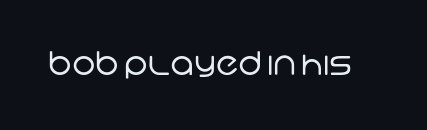
The image shows 33 px regular-weight sans-serif type; set normal letter spacing, not underlined; low stroke contrast and a large x-height.
